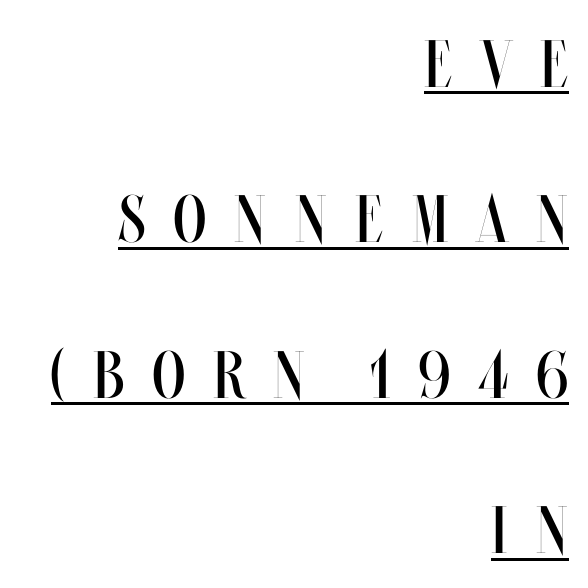
The image shows 67 px regular-weight, condensed type, upright; set right-aligned, loose line spacing (2.32x), unusually wide letter spacing (+0.43 em), underlined; medium stroke contrast and a large x-height.
